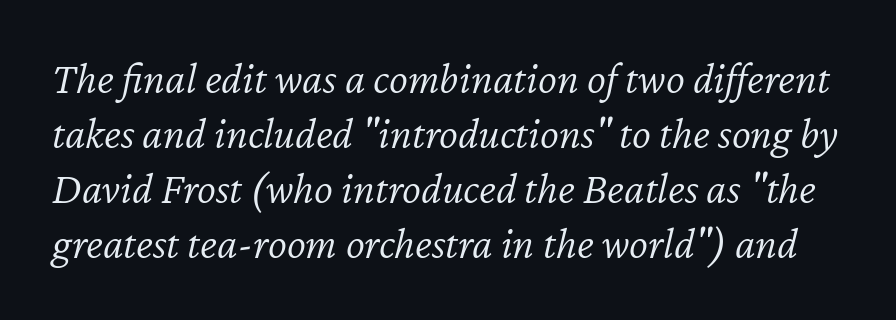
Observe the ordinary spacing: letters are neighbours, not strangers. Descender tails drop into unmarked territory. It's the slanting kind of type. Varying glyph widths throughout — classic text-font behaviour. Each stroke keeps to a modest, everyday thickness or less.
